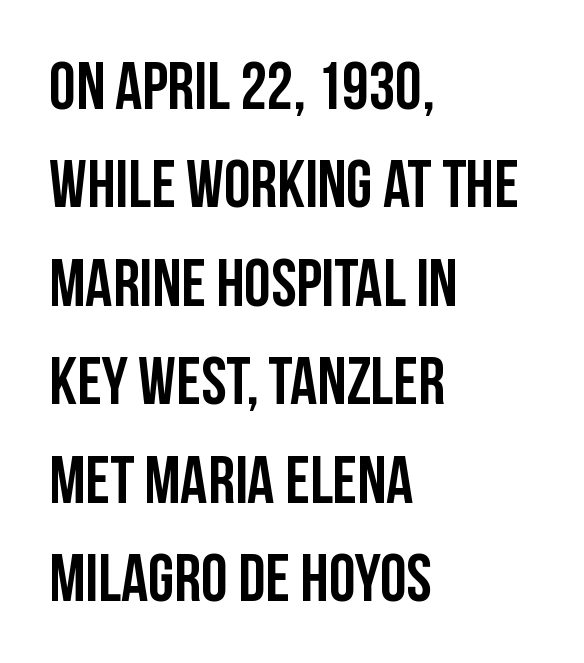
Q: Is the text italic (slanted)? A: No, it is upright.
Q: Is the typeface a serif or a sans-serif typeface? A: Sans-serif.
Q: Is the text underlined? A: No.
Q: How is the paragraph aligned? A: Left-aligned.
Q: Is the spacing between letters normal or unusually wide? A: Normal.
Q: Is the spacing between lines tight, normal or loose? A: Normal.
Q: Width (condensed, normal, or wide)? A: Condensed.
Q: Stroke contrast? A: Low.
Q: x-height? A: Large.
Q: Monospaced? A: No.
